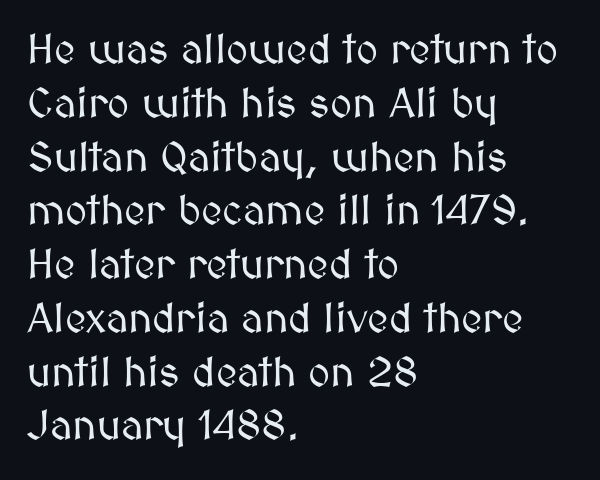
The image shows 42 px text type, upright; set left-aligned, normal line spacing (1.28x), normal letter spacing, not underlined; medium stroke contrast and a medium x-height.
